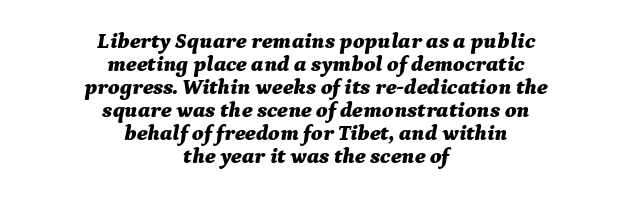
The image shows 22 px bold type, italic (leaning right); set centered, tight line spacing (1.05x), normal letter spacing, not underlined.
